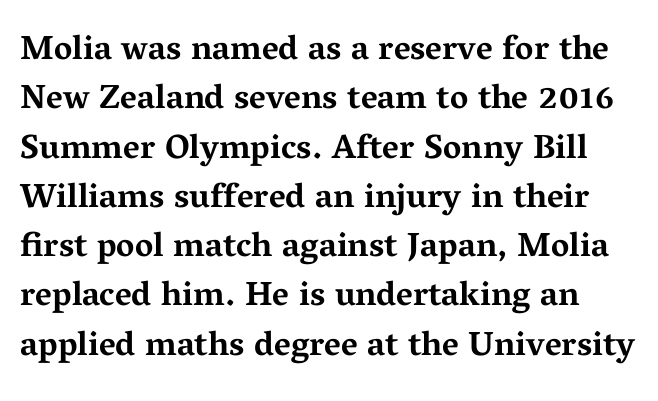
The image shows 34 px bold, wide serif type, upright; set normal line spacing (1.45x), normal letter spacing, not underlined; medium stroke contrast and a medium x-height.
